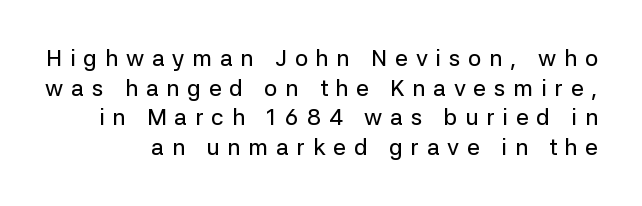
The image shows 23 px text type, upright; set normal line spacing (1.29x), unusually wide letter spacing (+0.34 em), not underlined.
